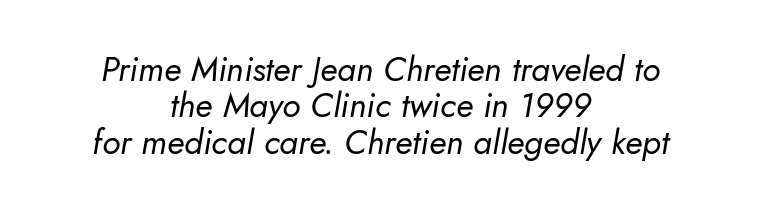
Q: Is the text bold? A: No.
Q: Is the text italic (slanted)? A: Yes, it leans right by about 10 degrees.
Q: Is the text underlined? A: No.
Q: How is the paragraph aligned? A: Centered.
Q: Is the spacing between letters normal or unusually wide? A: Normal.
Q: Is the spacing between lines tight, normal or loose? A: Tight.
Q: Width (condensed, normal, or wide)? A: Normal.
Q: Stroke contrast? A: Low.
Q: x-height? A: Small.
Q: Monospaced? A: No.
